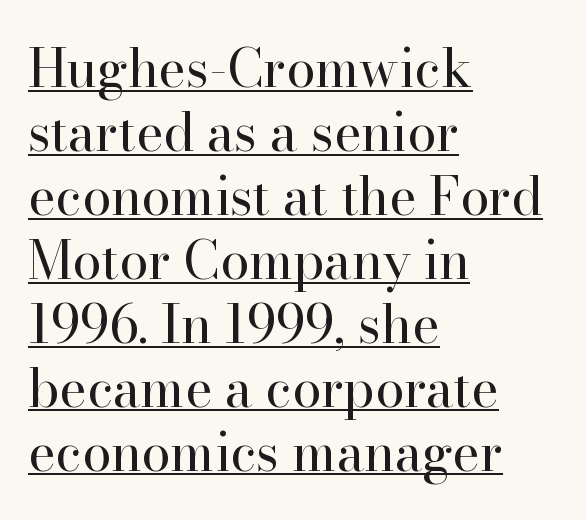
Yep, those are serifs on the letters. Does a line run under the words? Yes, clearly. The face used here is proportionally spaced, like ordinary book or web type. The gaps between neighbouring characters are ordinary and unremarkable. Line starts are locked; line ends wander.
